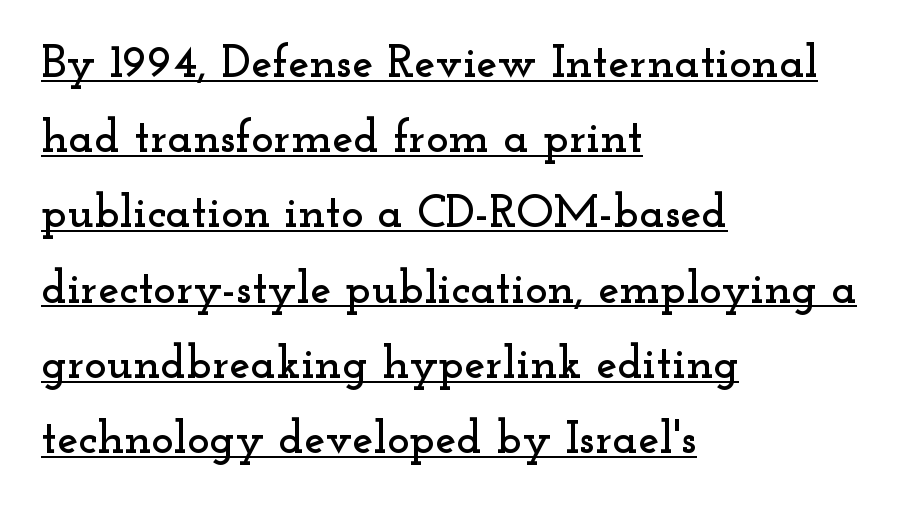
{"serif": "yes", "italic": "no", "width": "wide", "stroke_contrast": "low", "x_height": "small", "monospaced": "no", "underline": "yes", "align": "left", "line_spacing": "normal", "line_spacing_ratio": 1.6, "letter_spacing": "normal", "letter_spacing_em": 0.0, "glyph_px": 47}
